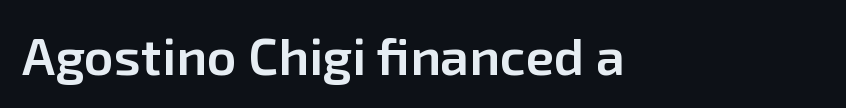
Weight check: semibold — heavier than regular, not quite bold. Words float on clear page, feet unadorned. Spacing verdict: proportional, widths tailored to each character. Does the lettering tilt? It doesn't — this is upright.
